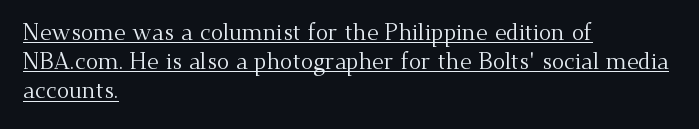
Q: Is the text bold? A: No.
Q: Is the text italic (slanted)? A: No, it is upright.
Q: Is the text underlined? A: Yes.
Q: How is the paragraph aligned? A: Left-aligned.
Q: Is the spacing between letters normal or unusually wide? A: Normal.
Q: Is the spacing between lines tight, normal or loose? A: Normal.
